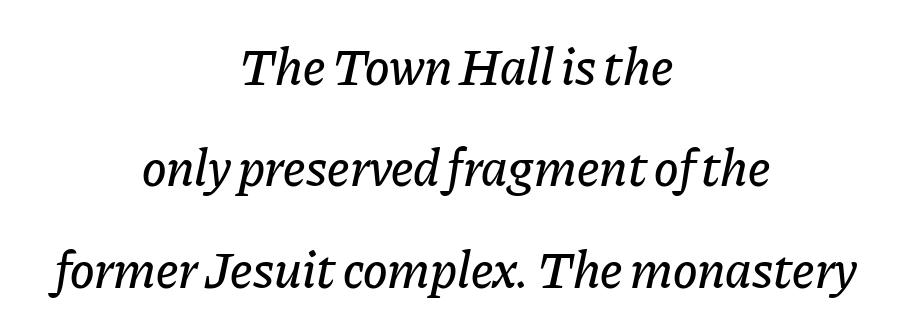
{"italic": "yes", "lean": "right", "slant_degrees": 11, "width": "normal", "stroke_contrast": "low", "x_height": "medium", "monospaced": "no", "underline": "no", "align": "center", "line_spacing": "loose", "line_spacing_ratio": 1.95, "letter_spacing": "normal", "letter_spacing_em": 0.0, "glyph_px": 52}
